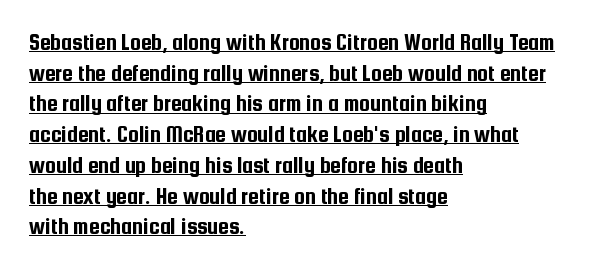
Q: Is the text italic (slanted)? A: No, it is upright.
Q: Is the text underlined? A: Yes.
Q: How is the paragraph aligned? A: Left-aligned.
Q: Is the spacing between letters normal or unusually wide? A: Normal.
Q: Is the spacing between lines tight, normal or loose? A: Normal.
